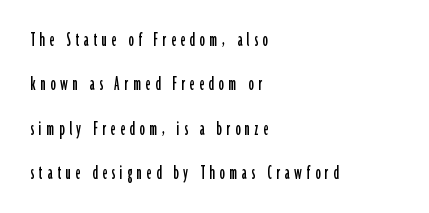
{"italic": "no", "underline": "no", "align": "left", "line_spacing": "loose", "line_spacing_ratio": 2.11, "letter_spacing": "wide", "letter_spacing_em": 0.22, "glyph_px": 21}
